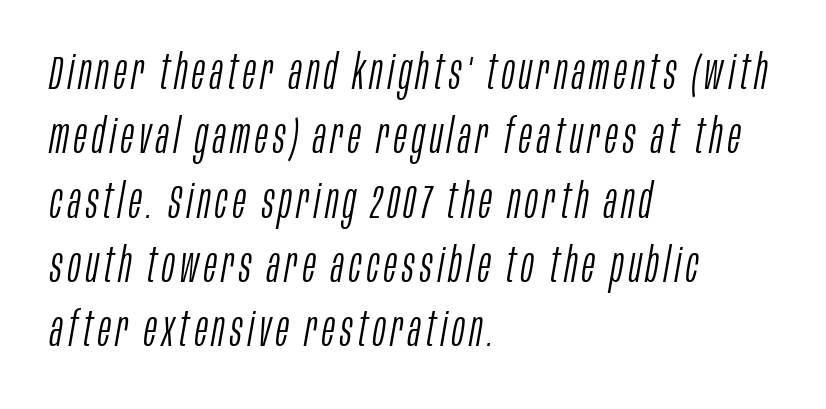
The image shows 48 px light, condensed type, italic (leaning right); set left-aligned, normal line spacing (1.34x), not underlined; low stroke contrast and a large x-height.
